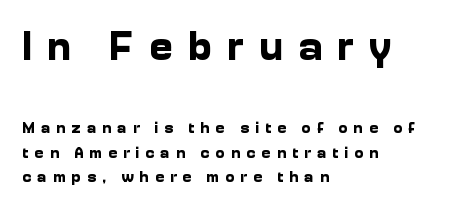
The image shows 41 px bold sans-serif type, upright; set left-aligned, normal line spacing (1.54x), unusually wide letter spacing (+0.36 em), not underlined; the first (top) block is 2.56x larger; low stroke contrast and a medium x-height.
